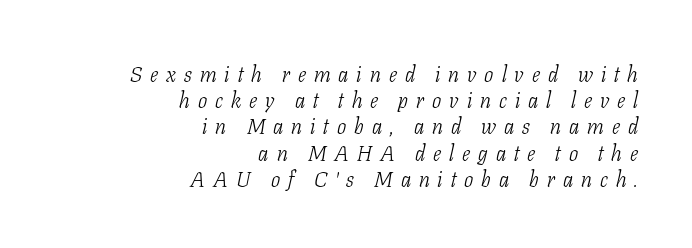
{"italic": "yes", "lean": "right", "slant_degrees": 11, "bold": "no", "underline": "no", "align": "right", "line_spacing_ratio": 1.19, "letter_spacing": "wide", "letter_spacing_em": 0.36, "glyph_px": 22}
